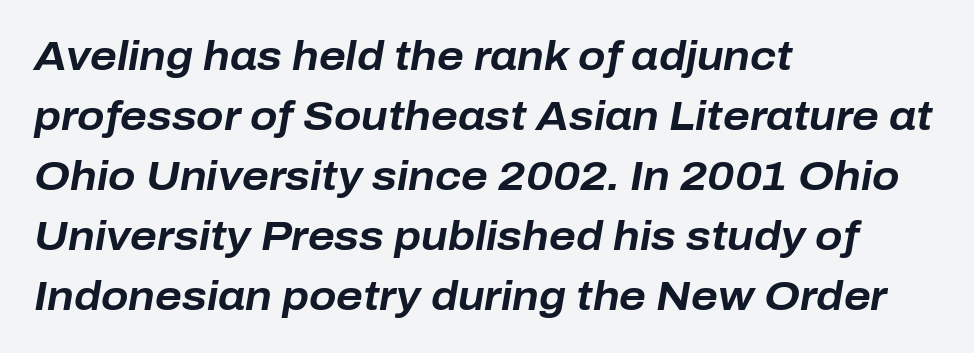
Q: Is the text bold? A: Yes.
Q: Is the text italic (slanted)? A: Yes, it leans right by about 10 degrees.
Q: Is the text underlined? A: No.
Q: How is the paragraph aligned? A: Left-aligned.
Q: Is the spacing between letters normal or unusually wide? A: Normal.
Q: Is the spacing between lines tight, normal or loose? A: Normal.
Q: Width (condensed, normal, or wide)? A: Normal.
Q: Stroke contrast? A: Low.
Q: x-height? A: Medium.
Q: Monospaced? A: No.
